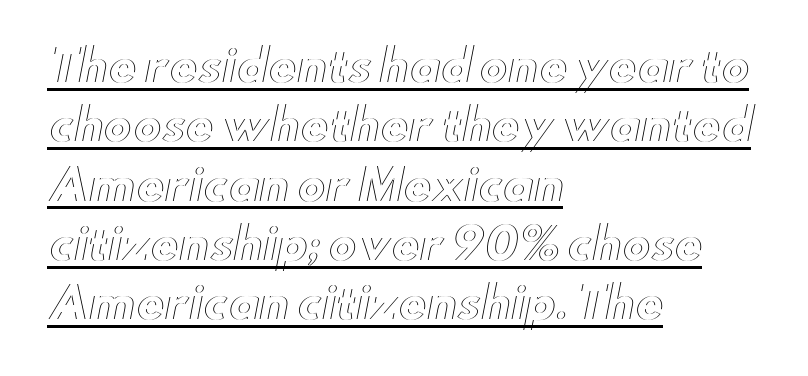
{"width": "wide", "x_height": "small", "monospaced": "no", "underline": "yes", "align": "left", "line_spacing": "normal", "line_spacing_ratio": 1.38, "letter_spacing": "normal", "letter_spacing_em": 0.0, "glyph_px": 43}
